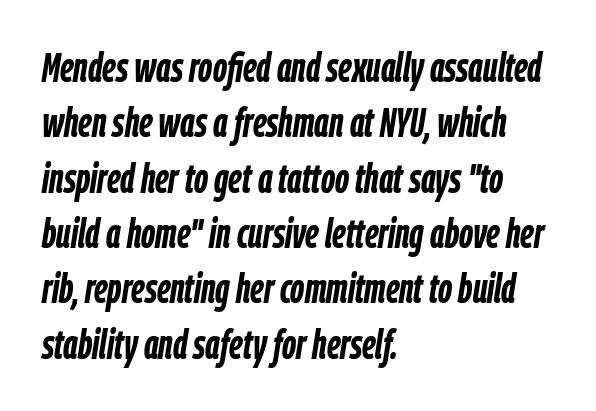
{"italic": "yes", "lean": "right", "slant_degrees": 9, "bold": "yes", "weight": "semibold", "width": "condensed", "stroke_contrast": "low", "x_height": "medium", "monospaced": "no", "underline": "no", "align": "left", "line_spacing": "normal", "line_spacing_ratio": 1.35, "letter_spacing": "normal", "letter_spacing_em": 0.0, "glyph_px": 41}
